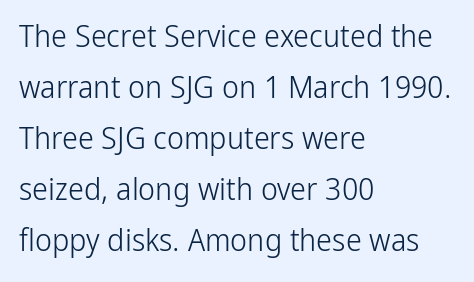
{"serif": "no", "italic": "no", "bold": "no", "weight": "light", "width": "condensed", "stroke_contrast": "low", "x_height": "medium", "monospaced": "no", "underline": "no", "align": "left", "line_spacing": "normal", "line_spacing_ratio": 1.59, "letter_spacing": "normal", "letter_spacing_em": 0.0, "glyph_px": 32}
